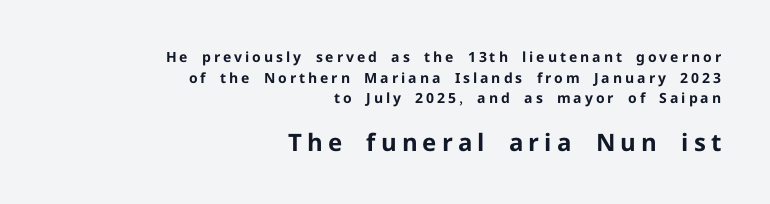
The image shows 24 px bold type, upright; set right-aligned, normal line spacing (1.48x), unusually wide letter spacing (+0.21 em), not underlined; the second (bottom) block is 1.71x larger.
